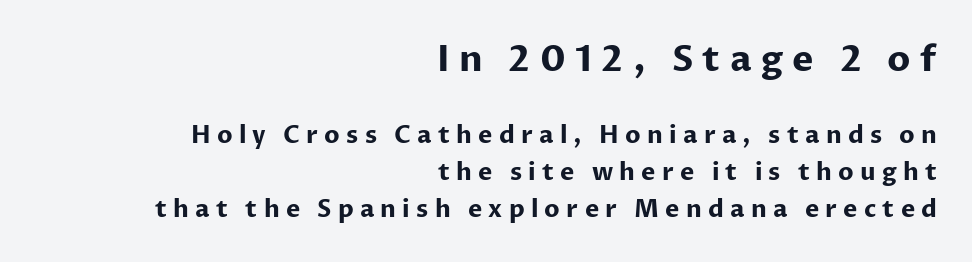
A full-strength bold gives these letters their thick strokes. Style check: upright. Loose tracking; the words dissolve into strings of separated letters. Here the designer chose a conventional face with non-uniform glyph widths. Caption: multi-line text, flush right, ragged left.
